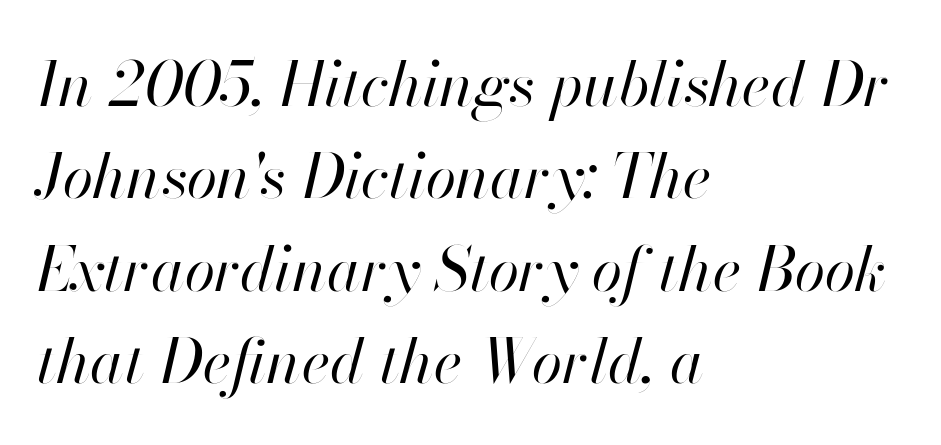
The image shows 62 px regular-weight type, italic (leaning right); set left-aligned, normal line spacing (1.49x), normal letter spacing, not underlined; high stroke contrast and a small x-height.
